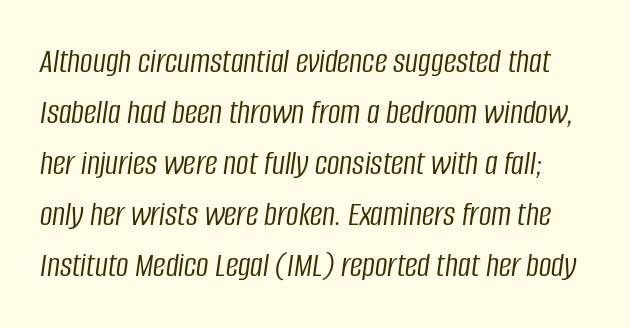
The image shows 35 px light, condensed type, italic (leaning right); set normal line spacing (1.46x), normal letter spacing, not underlined; low stroke contrast and a large x-height.
